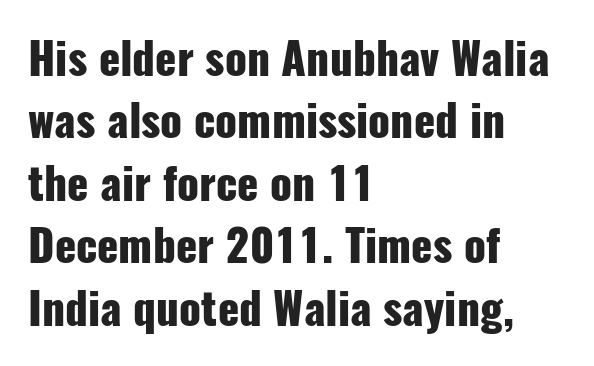
The image shows 44 px heavy, condensed sans-serif type, upright; set left-aligned, normal line spacing (1.42x), normal letter spacing, not underlined; low stroke contrast and a medium x-height.
